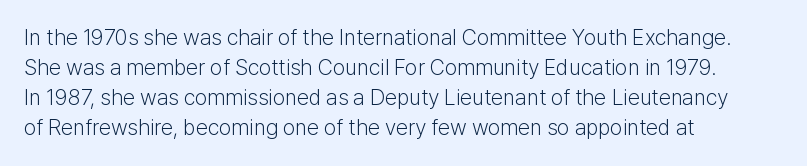
Q: Is the text bold? A: No.
Q: Is the text italic (slanted)? A: No, it is upright.
Q: Is the text underlined? A: No.
Q: How is the paragraph aligned? A: Left-aligned.
Q: Is the spacing between letters normal or unusually wide? A: Normal.
Q: Is the spacing between lines tight, normal or loose? A: Normal.
